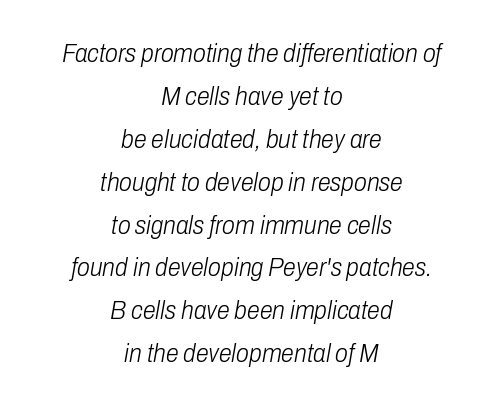
The baseline area is clear. Every row of glyphs is offset so its center matches the block's center. The space between consecutive lines is moderate. Counters stay open thanks to moderate or lighter strokes. Glyph-to-glyph distance matches everyday printed text. Designer's note — italics engaged.
